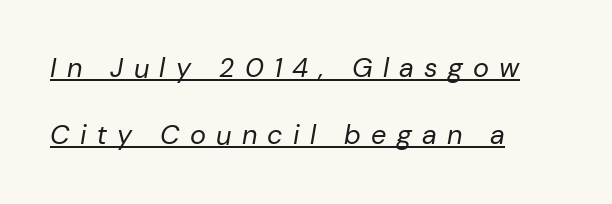
This rendering features underlined lettering. Stems and bowls with no extra thickness — not bold. The designer dialed line spacing up above the default. In CSS terms this would be text-align: left. Rendered with sloped, italic letterforms.
